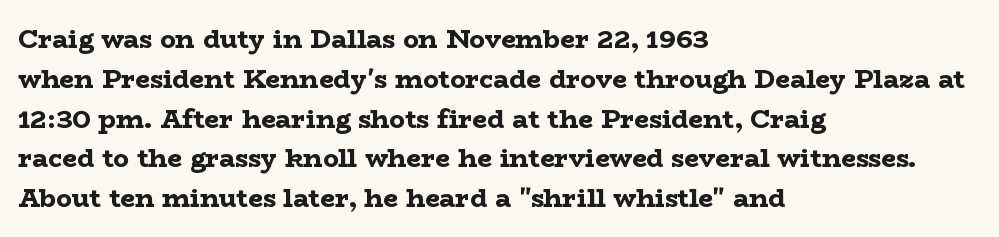
Plenty of ink on the page — the face is bold. Vertical spacing — default. Descenders hang freely into open space. All the whitespace from short lines collects on the right. This rendering leaves character spacing at its baseline value. Do the letters lean? They stand straight.
